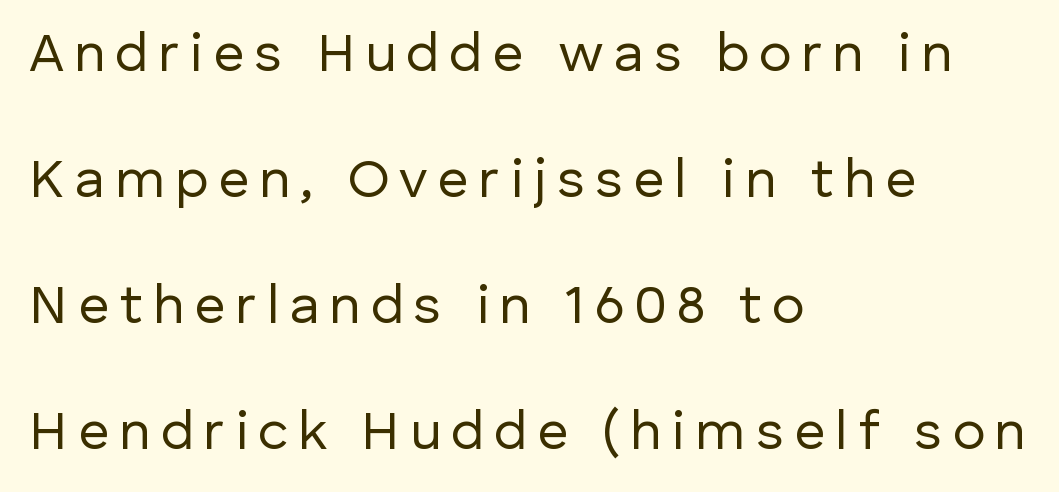
The image shows 55 px regular-weight sans-serif type, upright; set left-aligned, loose line spacing (2.29x), not underlined; low stroke contrast and a medium x-height.
